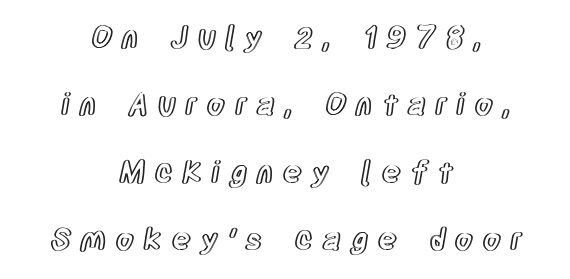
Q: Is the text italic (slanted)? A: Yes.
Q: Is the text underlined? A: No.
Q: How is the paragraph aligned? A: Centered.
Q: Is the spacing between letters normal or unusually wide? A: Unusually wide.
Q: Is the spacing between lines tight, normal or loose? A: Loose.
Q: Width (condensed, normal, or wide)? A: Condensed.
Q: x-height? A: Large.
Q: Monospaced? A: No.
